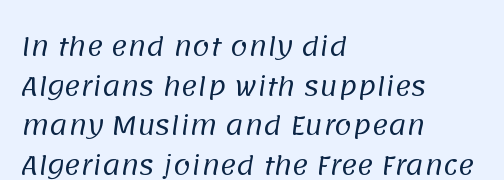
The image shows 25 px text type; set left-aligned, normal line spacing (1.59x), normal letter spacing, not underlined.
